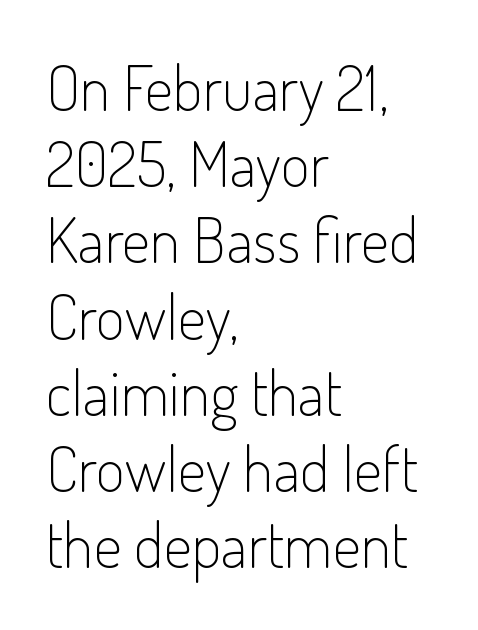
Q: Is the text bold? A: No.
Q: Is the text italic (slanted)? A: No, it is upright.
Q: Is the typeface a serif or a sans-serif typeface? A: Sans-serif.
Q: Is the text underlined? A: No.
Q: How is the paragraph aligned? A: Left-aligned.
Q: Is the spacing between letters normal or unusually wide? A: Normal.
Q: Width (condensed, normal, or wide)? A: Condensed.
Q: Stroke contrast? A: Low.
Q: x-height? A: Small.
Q: Monospaced? A: No.
